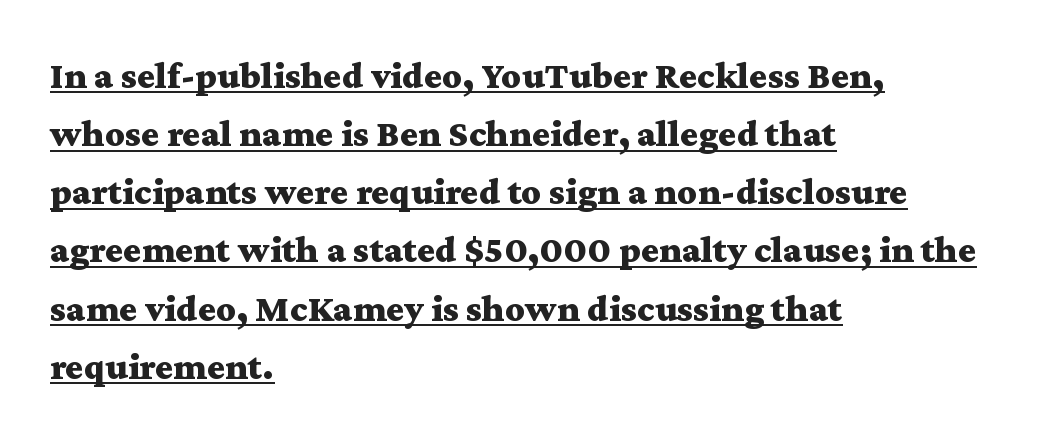
The image shows 38 px bold, wide serif type, upright; set left-aligned, normal line spacing (1.53x), normal letter spacing, underlined; medium stroke contrast and a medium x-height.
